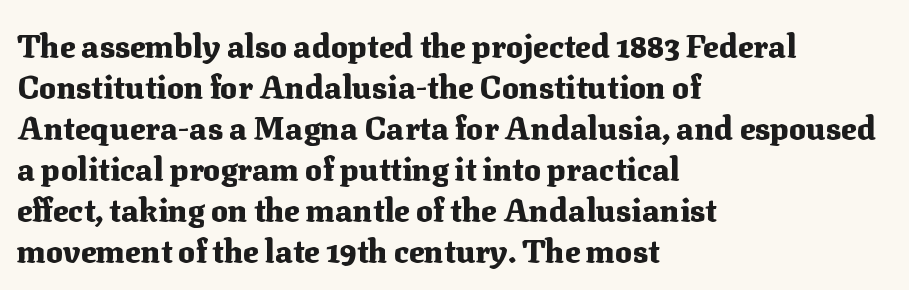
Posture: vertical. Think of a printed novel: that variable character pitch is what you see here. Inter-character spacing is left at the font's built-in metrics. What kind of face is this? One with serifs. Pretty heavy lettering here — definitely bold.
